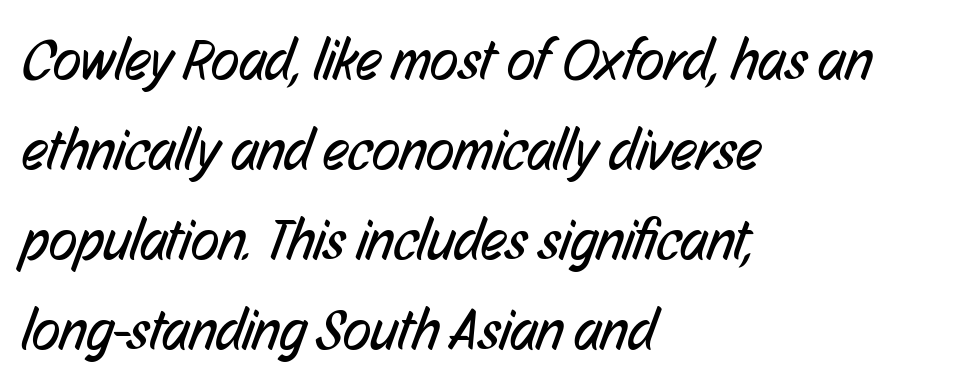
{"serif": "no", "bold": "no", "weight": "regular", "width": "condensed", "stroke_contrast": "low", "x_height": "medium", "monospaced": "no", "underline": "no", "align": "left", "line_spacing": "normal", "line_spacing_ratio": 1.55, "letter_spacing": "normal", "letter_spacing_em": 0.0, "glyph_px": 58}
